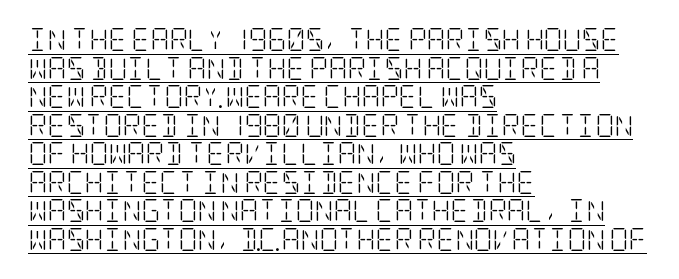
The image shows 23 px text type, upright; set left-aligned, line spacing 1.24x, normal letter spacing, underlined.
